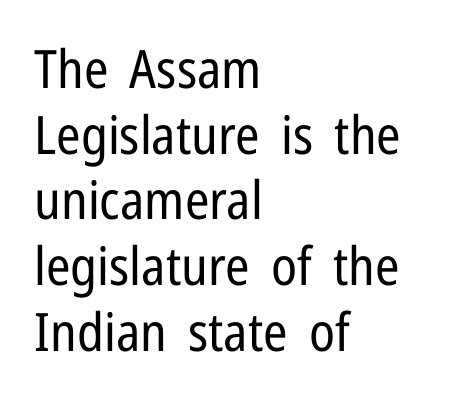
Varying glyph widths throughout — classic text-font behaviour. Each row of text sits above clean, open space. On a weight scale, this lands at 450 or below. The letters sit at their default tracking, neither squeezed nor spread.
